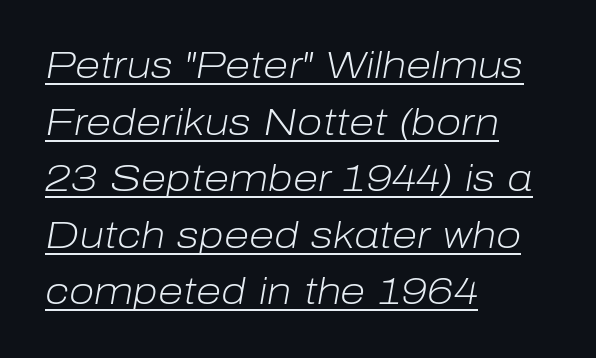
The font sits on the lighter half of the weight spectrum, regular included. A normal amount of white space separates one row of letters from the next. Does the lettering tilt? It does — this is italic. Proportional: the letters do not fall into vertical columns. Horizontal alignment here is leftward, the default for most running prose.
